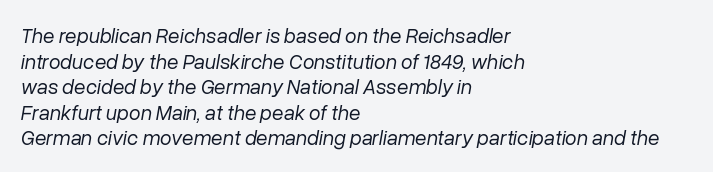
The image shows 21 px text type, italic (leaning right); set left-aligned, line spacing 1.22x, normal letter spacing, not underlined.
